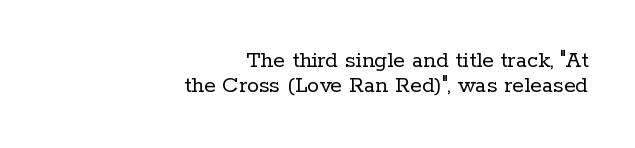
Q: Is the text bold? A: No.
Q: Is the text italic (slanted)? A: No, it is upright.
Q: Is the text underlined? A: No.
Q: How is the paragraph aligned? A: Right-aligned.
Q: Is the spacing between letters normal or unusually wide? A: Normal.
Q: Is the spacing between lines tight, normal or loose? A: Tight.
